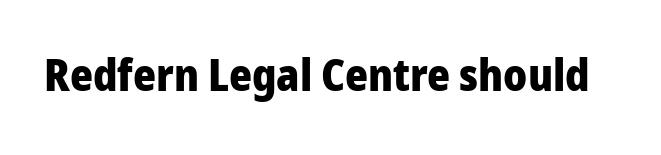
{"serif": "no", "italic": "no", "bold": "yes", "weight": "heavy", "width": "normal", "stroke_contrast": "low", "x_height": "medium", "monospaced": "no", "underline": "no", "letter_spacing": "normal", "letter_spacing_em": 0.0, "glyph_px": 44}
